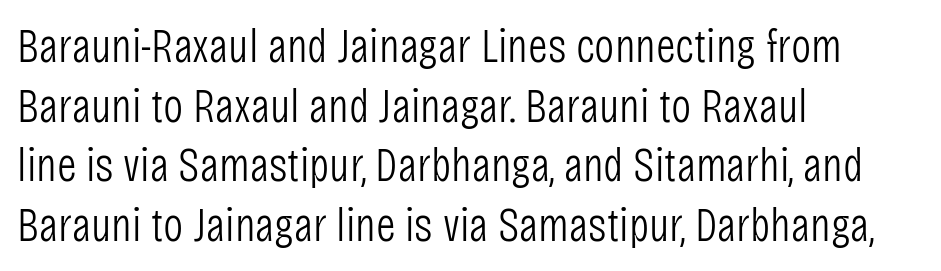
{"serif": "no", "italic": "no", "bold": "no", "weight": "light", "width": "condensed", "stroke_contrast": "low", "x_height": "large", "monospaced": "no", "underline": "no", "align": "left", "line_spacing_ratio": 1.24, "letter_spacing": "normal", "letter_spacing_em": 0.0, "glyph_px": 48}
